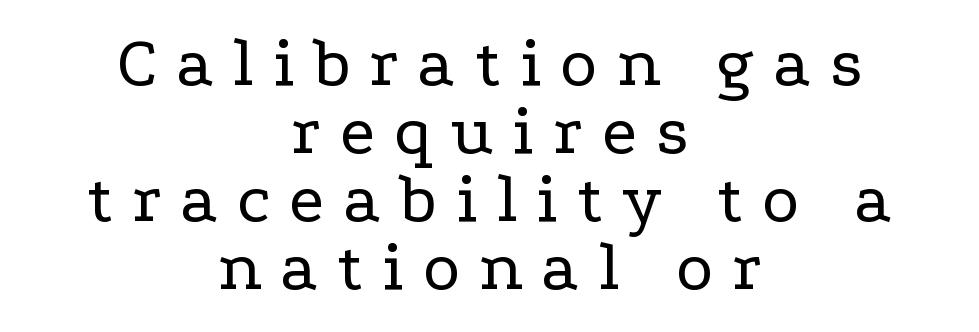
{"serif": "yes", "italic": "no", "bold": "no", "weight": "regular", "width": "wide", "stroke_contrast": "low", "x_height": "medium", "monospaced": "no", "underline": "no", "align": "center", "line_spacing": "tight", "line_spacing_ratio": 0.96, "letter_spacing": "wide", "letter_spacing_em": 0.27, "glyph_px": 71}
